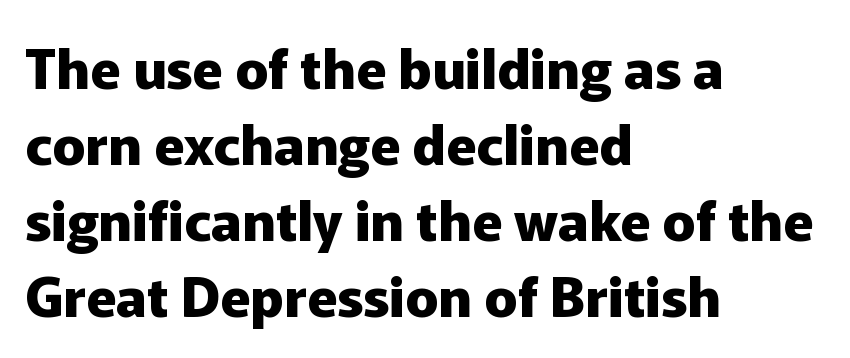
{"serif": "no", "italic": "no", "bold": "yes", "weight": "heavy", "width": "normal", "stroke_contrast": "low", "x_height": "medium", "monospaced": "no", "underline": "no", "align": "left", "line_spacing": "normal", "line_spacing_ratio": 1.38, "letter_spacing": "normal", "letter_spacing_em": 0.0, "glyph_px": 55}
